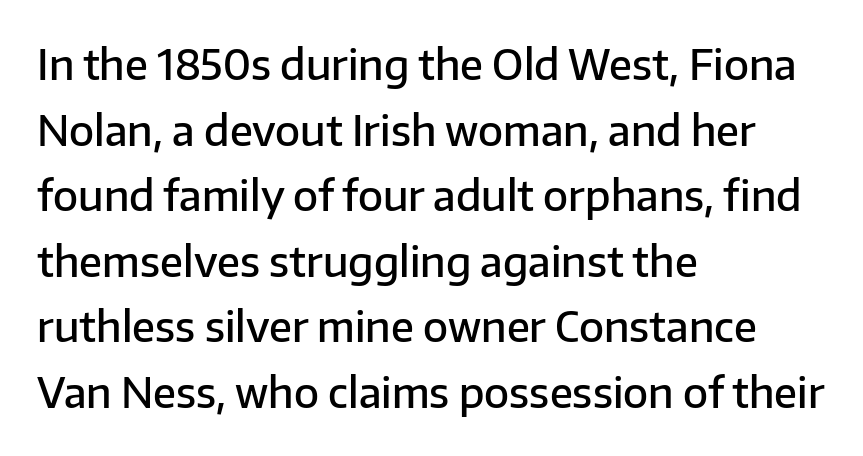
Q: Is the text bold? A: Semi-bold.
Q: Is the text italic (slanted)? A: No, it is upright.
Q: Is the typeface a serif or a sans-serif typeface? A: Sans-serif.
Q: Is the text underlined? A: No.
Q: How is the paragraph aligned? A: Left-aligned.
Q: Is the spacing between letters normal or unusually wide? A: Normal.
Q: Is the spacing between lines tight, normal or loose? A: Normal.
Q: Width (condensed, normal, or wide)? A: Normal.
Q: Stroke contrast? A: Low.
Q: x-height? A: Medium.
Q: Monospaced? A: No.
